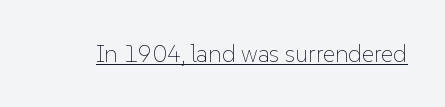
Q: Is the text bold? A: No.
Q: Is the text italic (slanted)? A: No, it is upright.
Q: Is the text underlined? A: Yes.
Q: Is the spacing between letters normal or unusually wide? A: Normal.
